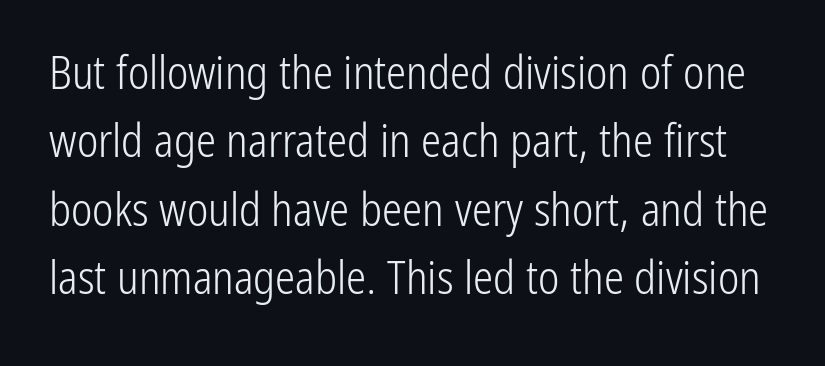
{"serif": "no", "italic": "no", "bold": "no", "weight": "light", "width": "condensed", "stroke_contrast": "low", "x_height": "medium", "monospaced": "no", "underline": "no", "line_spacing": "normal", "line_spacing_ratio": 1.52, "letter_spacing": "normal", "letter_spacing_em": 0.0, "glyph_px": 45}
